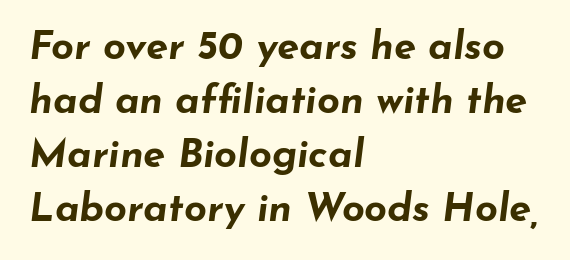
Notice how descenders clear the ascenders below comfortably — that's standard leading. Proportional: the letters do not fall into vertical columns. Does the lettering tilt? It does — this is italic. Look at the stroke-to-counter ratio: heavy, a bold.
